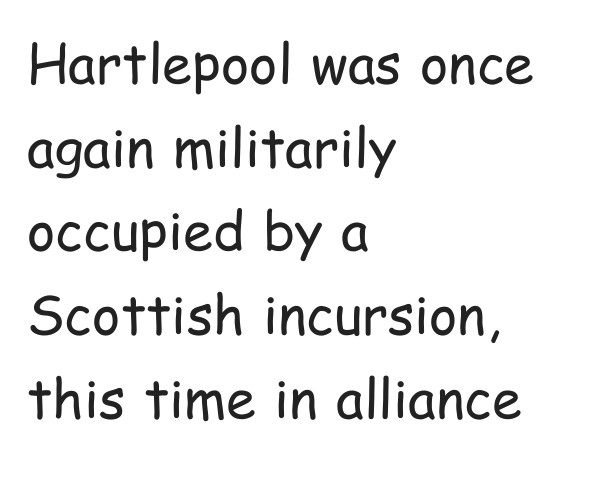
A quiet, ordinary-to-light weight characterises the typeface. Summary of vertical rhythm: regular, with standard interline spacing. Students, note that the glyphs here touch the page at normal intervals. These lines were composed using upright roman letters.
